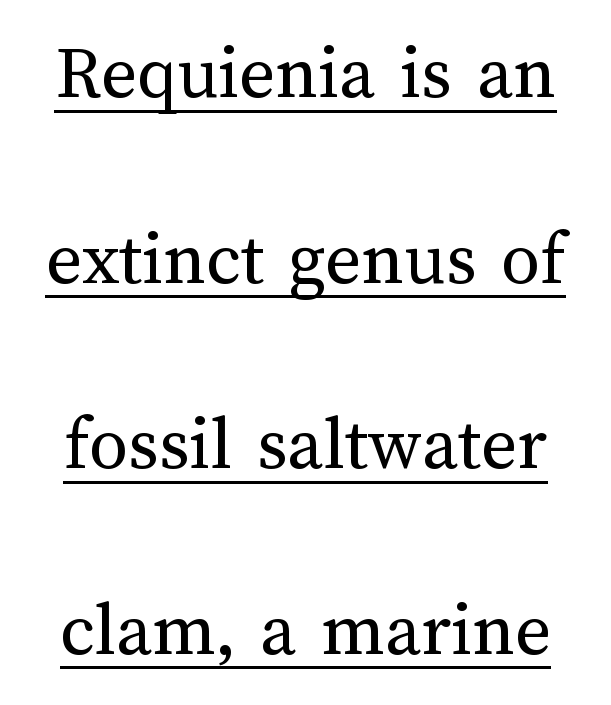
Letters have the restrained weight of plain body copy at most. This rendering features underlined lettering. Do the characters align in a grid? No, the font is proportional. Is there much room between lines? Yes — plenty of vertical air separates them. Look at the tracking — it's just the regular setting, nothing added. Ordinary non-slanted type is in use.
